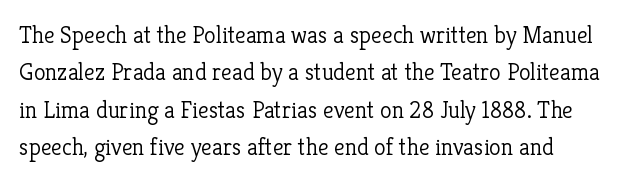
Evenly set lines give the paragraph a standard silhouette. Here the glyphs are tracked normally, forming tight word shapes. Rule under the text: the space is simply empty. Italic? Not at all — the glyphs are vertical. These glyphs show unthickened strokes, regular width or finer.
